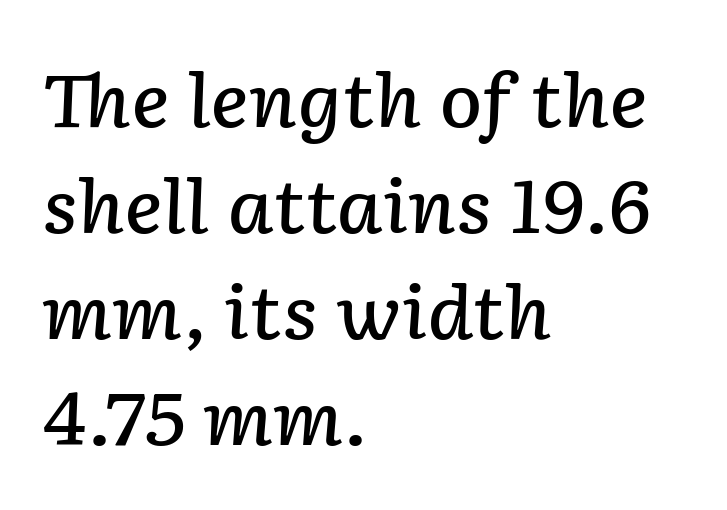
The rendering anchors every line to the left-hand side. Slant detected: the letters are inclined. The line-height multiplier appears to be the usual default. Compared with typical body copy, the letter spacing here is the same. Descenders hang freely into open space.
